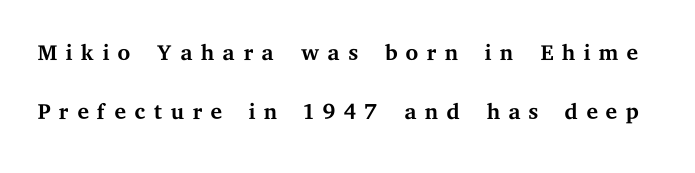
{"serif": "yes", "italic": "no", "bold": "no", "weight": "regular", "width": "wide", "stroke_contrast": "medium", "x_height": "medium", "monospaced": "no", "underline": "no", "line_spacing_ratio": 1.8, "letter_spacing": "wide", "letter_spacing_em": 0.22, "glyph_px": 33}
